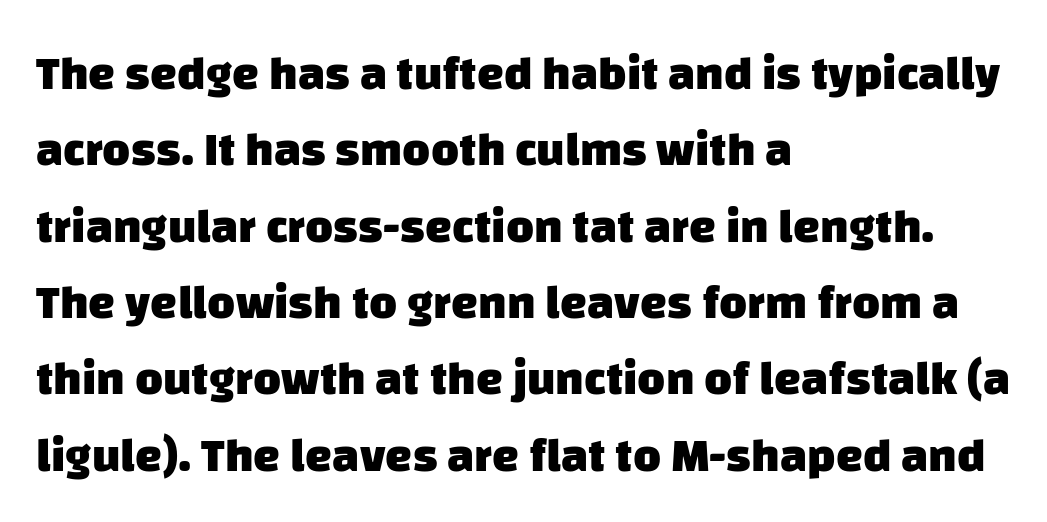
Q: Is the text bold? A: Yes.
Q: Is the typeface a serif or a sans-serif typeface? A: Sans-serif.
Q: Is the text underlined? A: No.
Q: How is the paragraph aligned? A: Left-aligned.
Q: Is the spacing between letters normal or unusually wide? A: Normal.
Q: Is the spacing between lines tight, normal or loose? A: Normal.
Q: Width (condensed, normal, or wide)? A: Normal.
Q: Stroke contrast? A: Low.
Q: x-height? A: Large.
Q: Monospaced? A: No.
